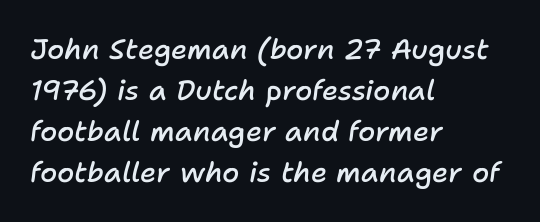
The image shows 28 px semibold type, italic (leaning right); set left-aligned, normal line spacing (1.47x), normal letter spacing, not underlined; low stroke contrast and a medium x-height.
